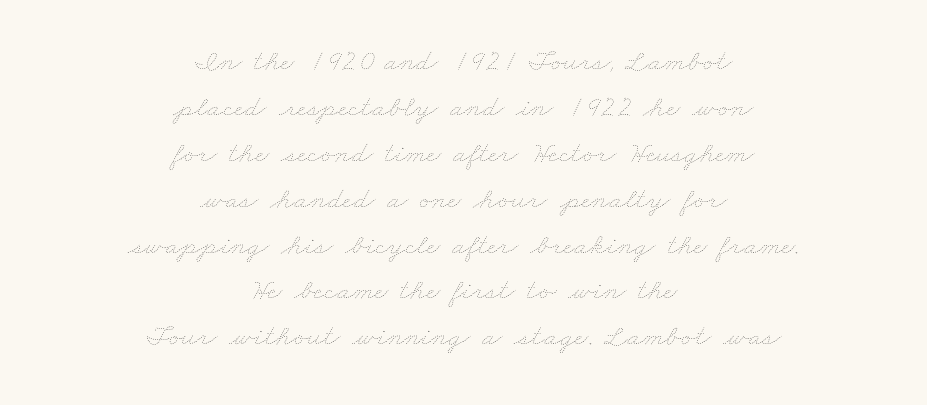
Q: Is the text bold? A: No.
Q: Is the text underlined? A: No.
Q: How is the paragraph aligned? A: Centered.
Q: Is the spacing between letters normal or unusually wide? A: Normal.
Q: Is the spacing between lines tight, normal or loose? A: Normal.
Q: Width (condensed, normal, or wide)? A: Wide.
Q: Stroke contrast? A: Low.
Q: x-height? A: Small.
Q: Monospaced? A: No.
